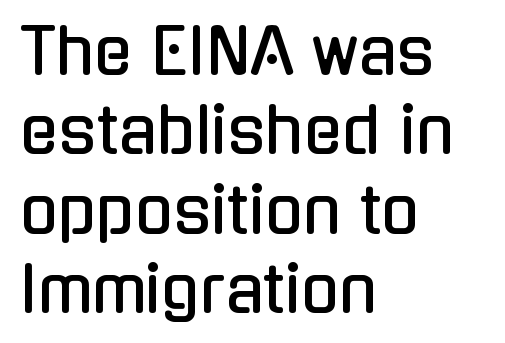
The image shows 63 px condensed sans-serif type, upright; set left-aligned, normal line spacing (1.26x), normal letter spacing, not underlined; low stroke contrast and a medium x-height.
